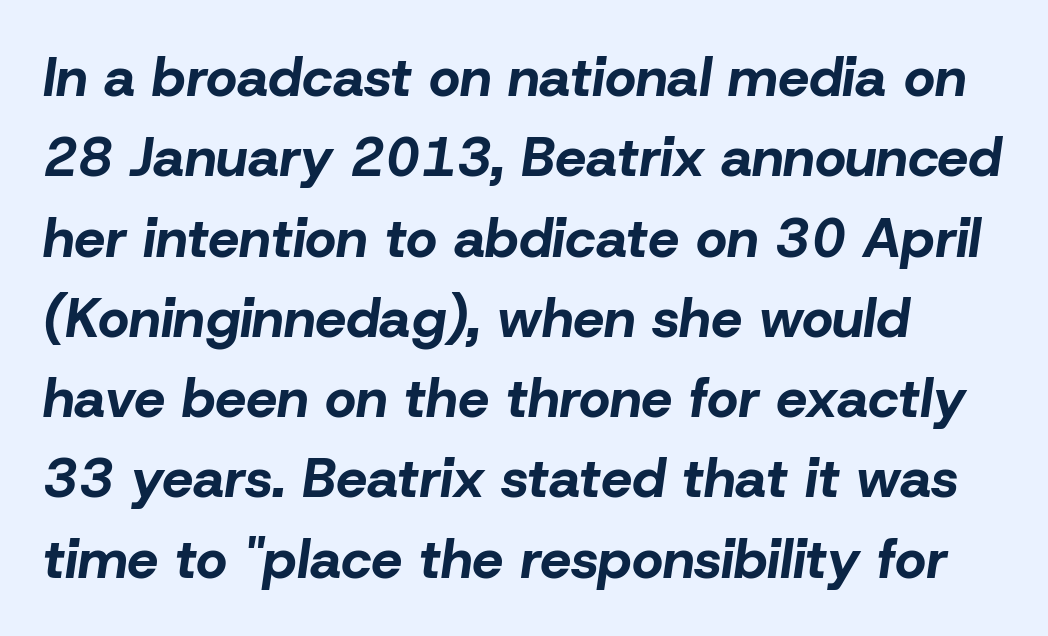
Q: Is the text bold? A: Yes.
Q: Is the text italic (slanted)? A: Yes, it leans right by about 8 degrees.
Q: Is the text underlined? A: No.
Q: Is the spacing between letters normal or unusually wide? A: Normal.
Q: Is the spacing between lines tight, normal or loose? A: Normal.
Q: Width (condensed, normal, or wide)? A: Normal.
Q: Stroke contrast? A: Low.
Q: x-height? A: Medium.
Q: Monospaced? A: No.
